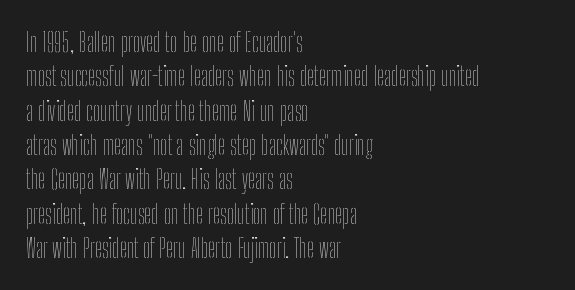
Leftover space on each line is placed entirely after the last word. Notice how the stems are strictly vertical — no italics here. The rendering uses a moderate line-height, typical for paragraphs. Underlining? Definitely not there. A light-to-regular cut is what we see here.
